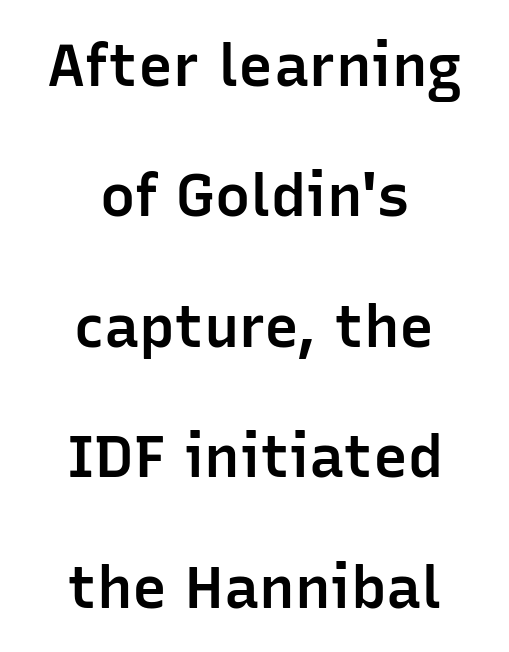
It's the straight-up-and-down kind of type. Centered paragraph, ragged on both sides. A typesetter would label this face a sans. Inter-character spacing is left at the font's built-in metrics. Slightly chunky letters — semibold, I'd say, not full bold. The strip under each line holds only bare page.
